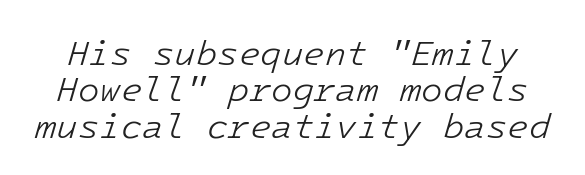
The letterforms sit shoulder to shoulder at normal distance. The rendering applies a slant to the glyphs. Here the designer chose a console-style face with uniform glyph widths. Students, observe: this is what under-led, compact text looks like.
